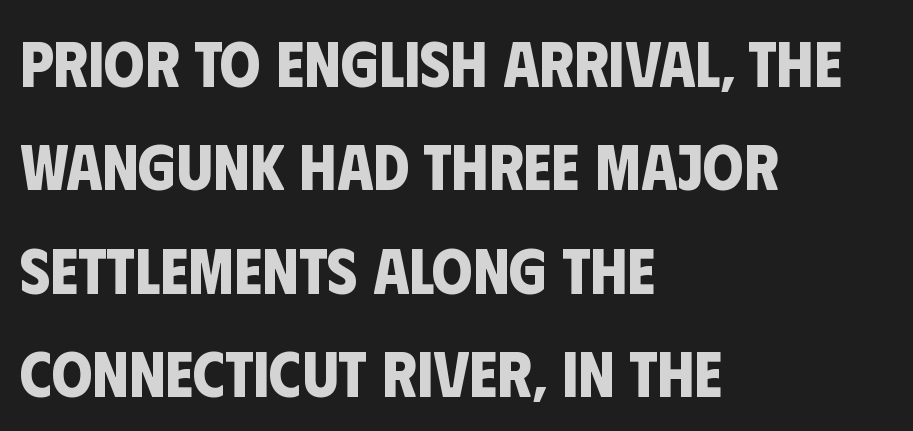
Just letters on the line, the space beneath them empty. What stands out about the letter spacing? Nothing — it is the standard amount. Is this a fixed-width face? No — the glyphs have proportional, varying widths. Where is the straight margin? On the left.
